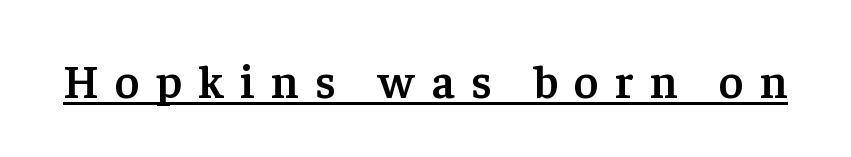
Looks like regular typesetting: each glyph gets only the width it needs. Does a line run under the words? Yes, clearly. The line texture is sparse and dotted thanks to wide tracking. Each glyph is drawn with semibold strokes, heavier than normal yet not fully bold. Does the type have serifs? Yes, each stem ends in a small foot.
